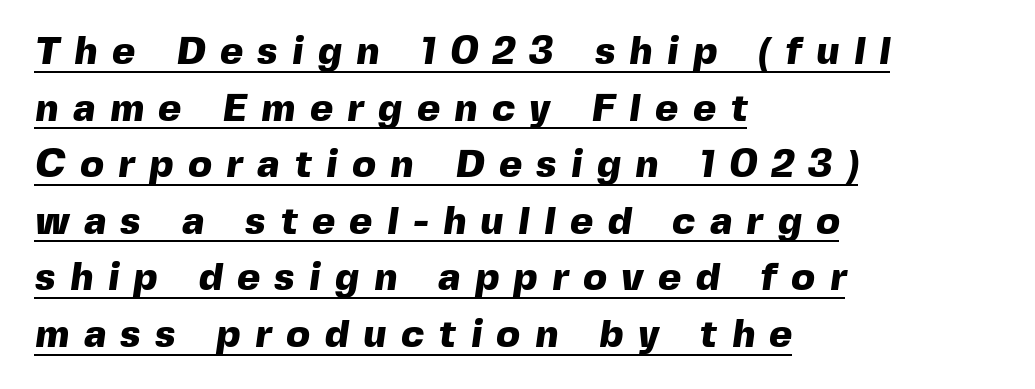
{"serif": "no", "bold": "yes", "weight": "heavy", "width": "normal", "x_height": "medium", "monospaced": "no", "underline": "yes", "align": "left", "line_spacing": "normal", "line_spacing_ratio": 1.45, "letter_spacing": "wide", "letter_spacing_em": 0.38, "glyph_px": 39}
